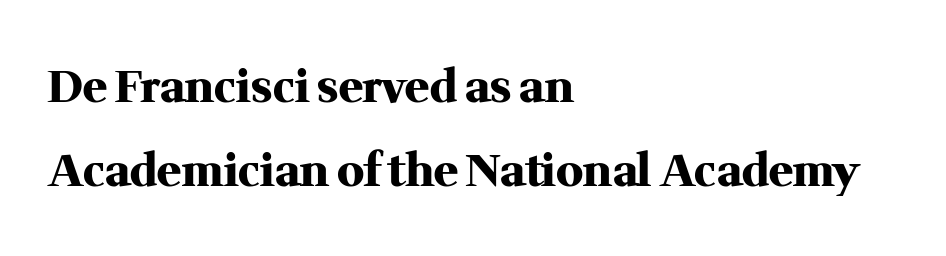
{"serif": "yes", "italic": "no", "bold": "yes", "weight": "heavy", "width": "normal", "stroke_contrast": "medium", "x_height": "medium", "monospaced": "no", "underline": "no", "align": "left", "line_spacing_ratio": 1.87, "letter_spacing": "normal", "letter_spacing_em": 0.0, "glyph_px": 45}
